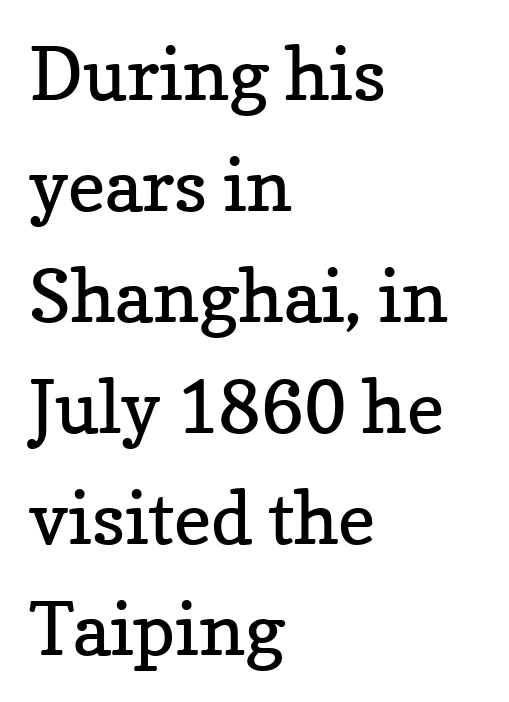
{"serif": "yes", "italic": "no", "bold": "no", "weight": "regular", "width": "normal", "stroke_contrast": "low", "x_height": "medium", "monospaced": "no", "underline": "no", "align": "left", "line_spacing": "normal", "line_spacing_ratio": 1.52, "letter_spacing": "normal", "letter_spacing_em": 0.0, "glyph_px": 73}
